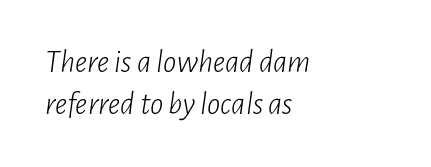
Q: Is the text bold? A: No.
Q: Is the text italic (slanted)? A: Yes, it leans right by about 7 degrees.
Q: Is the text underlined? A: No.
Q: How is the paragraph aligned? A: Left-aligned.
Q: Is the spacing between letters normal or unusually wide? A: Normal.
Q: Is the spacing between lines tight, normal or loose? A: Normal.
Q: Width (condensed, normal, or wide)? A: Condensed.
Q: Stroke contrast? A: Low.
Q: x-height? A: Medium.
Q: Monospaced? A: No.
